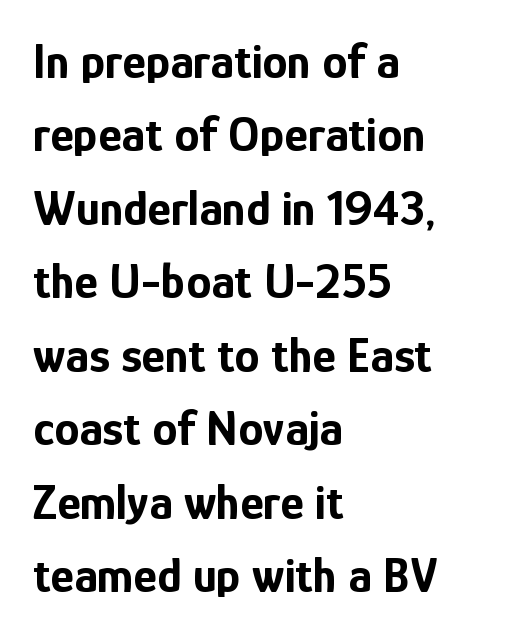
The image shows 50 px bold, condensed sans-serif type, upright; set left-aligned, normal line spacing (1.47x), normal letter spacing, not underlined; low stroke contrast and a medium x-height.
